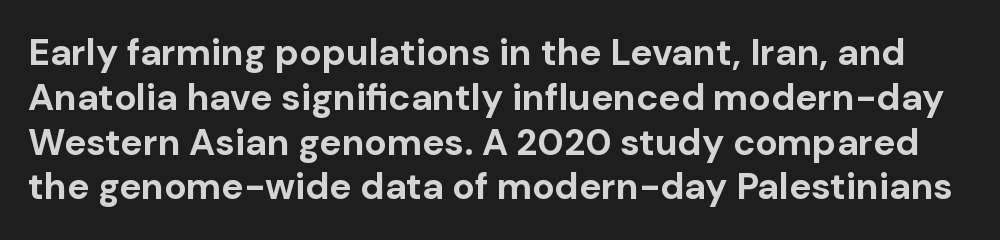
Q: Is the text bold? A: Yes.
Q: Is the text italic (slanted)? A: No, it is upright.
Q: Is the typeface a serif or a sans-serif typeface? A: Sans-serif.
Q: Is the text underlined? A: No.
Q: Is the spacing between letters normal or unusually wide? A: Normal.
Q: Width (condensed, normal, or wide)? A: Normal.
Q: Stroke contrast? A: Low.
Q: x-height? A: Medium.
Q: Monospaced? A: No.
